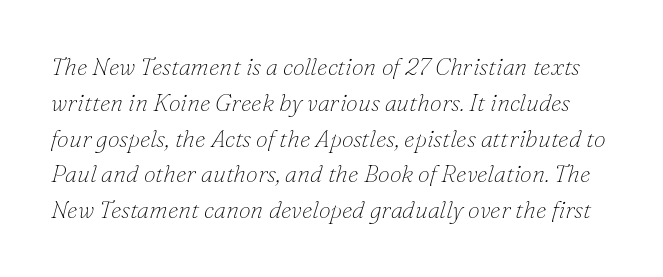
{"italic": "yes", "lean": "right", "slant_degrees": 16, "bold": "no", "underline": "no", "line_spacing": "normal", "line_spacing_ratio": 1.49, "letter_spacing": "normal", "letter_spacing_em": 0.0, "glyph_px": 24}
